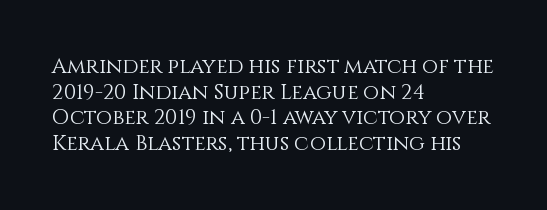
Does extra space separate the letters? No, they use regular spacing. The passage is arranged the way most books set body copy — flush left. The area under the type is left untouched. The face looks like a standard text weight, possibly lighter. Notice how the stems are strictly vertical — no italics here.
